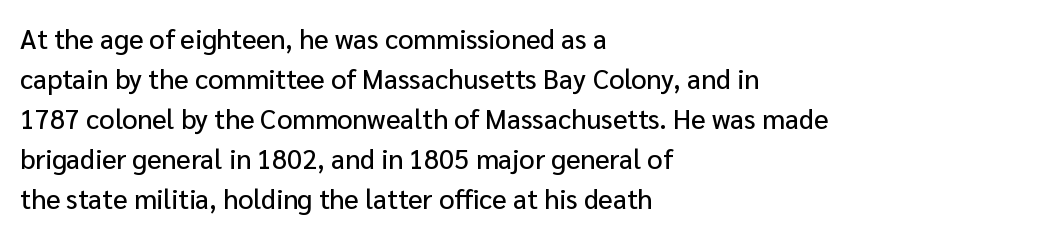
Regular leading. The zone under the glyphs is completely vacant. Italic? Not at all — the glyphs are vertical. A typesetter would call this zero additional tracking. Leftover space on each line is placed entirely after the last word.
